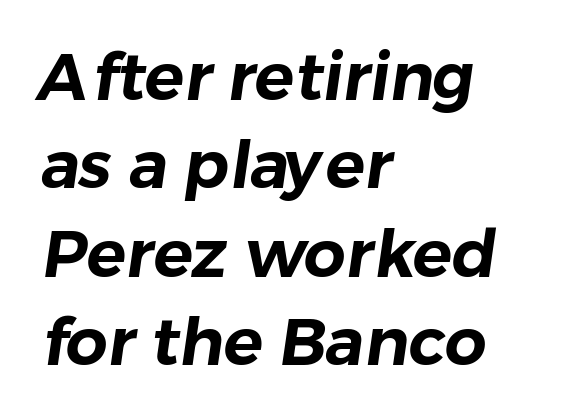
{"serif": "no", "width": "normal", "stroke_contrast": "low", "x_height": "medium", "monospaced": "no", "underline": "no", "align": "left", "line_spacing": "normal", "line_spacing_ratio": 1.34, "letter_spacing": "normal", "letter_spacing_em": 0.0, "glyph_px": 66}
